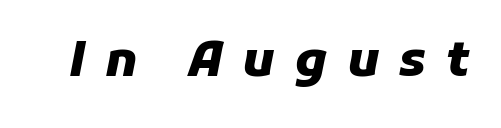
{"italic": "yes", "lean": "right", "slant_degrees": 11, "bold": "yes", "weight": "heavy", "width": "normal", "stroke_contrast": "low", "x_height": "medium", "monospaced": "no", "underline": "no", "letter_spacing": "wide", "letter_spacing_em": 0.41, "glyph_px": 48}
